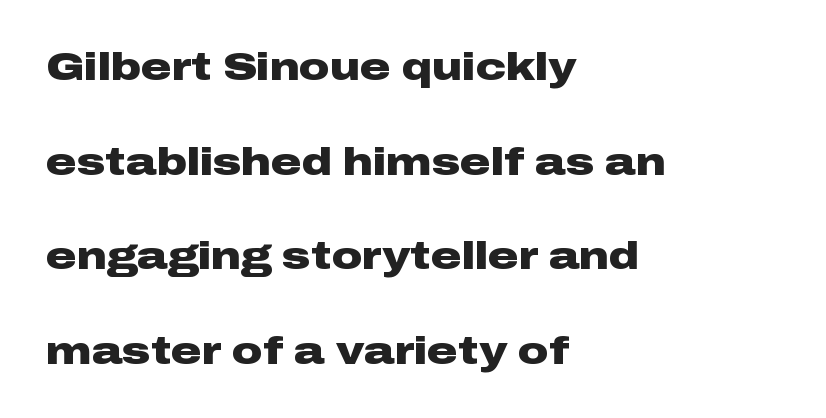
If you measured baseline to baseline, you'd find a long distance. Each row of text sits above clean, open space. Note the varied advance widths — an 'i' is clearly narrower than an 'm'. The lines in this sample share a left origin and differ only in where they stop.
